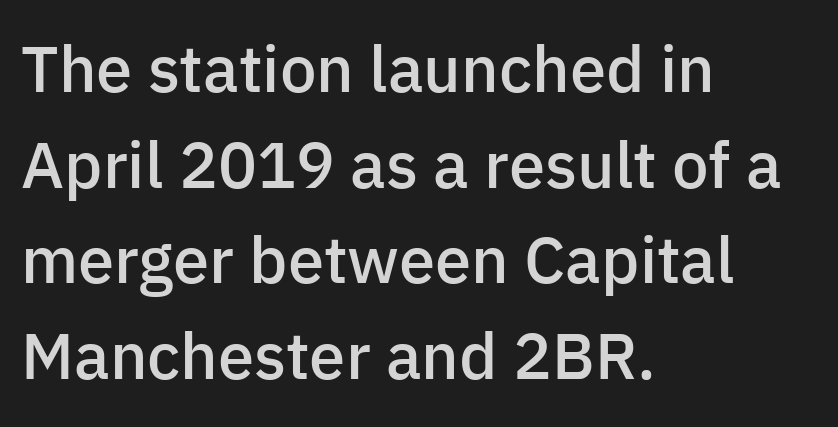
{"serif": "no", "italic": "no", "bold": "semi", "weight": "semibold", "width": "normal", "stroke_contrast": "low", "x_height": "medium", "monospaced": "no", "underline": "no", "align": "left", "line_spacing": "normal", "line_spacing_ratio": 1.47, "letter_spacing": "normal", "letter_spacing_em": 0.0, "glyph_px": 65}
